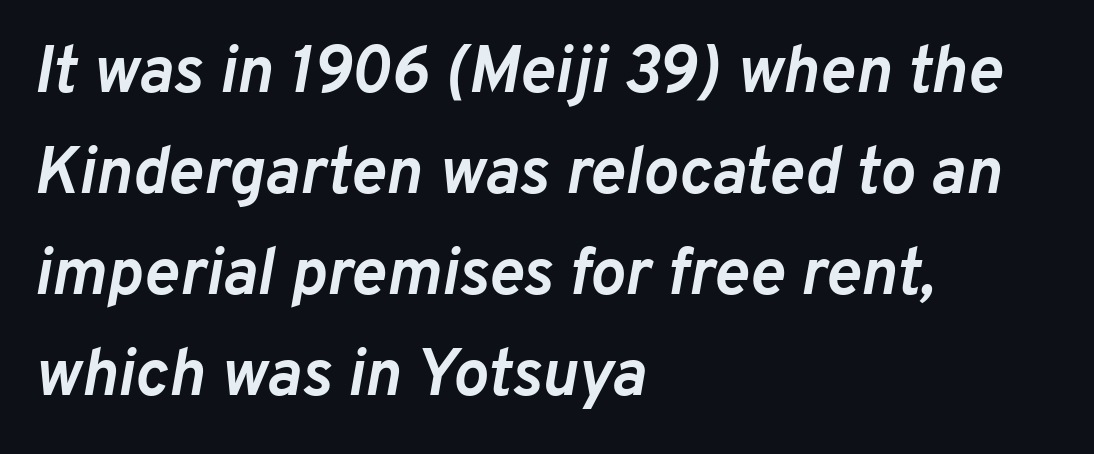
Q: Is the text bold? A: Yes.
Q: Is the text italic (slanted)? A: Yes, it leans right by about 10 degrees.
Q: Is the text underlined? A: No.
Q: How is the paragraph aligned? A: Left-aligned.
Q: Is the spacing between letters normal or unusually wide? A: Normal.
Q: Is the spacing between lines tight, normal or loose? A: Normal.
Q: Width (condensed, normal, or wide)? A: Normal.
Q: Stroke contrast? A: Low.
Q: x-height? A: Medium.
Q: Monospaced? A: No.
